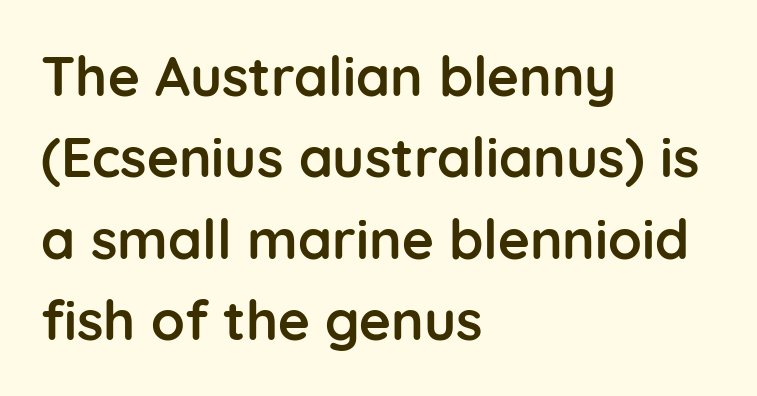
Q: Is the text bold? A: Yes.
Q: Is the text italic (slanted)? A: No, it is upright.
Q: Is the typeface a serif or a sans-serif typeface? A: Sans-serif.
Q: Is the text underlined? A: No.
Q: How is the paragraph aligned? A: Left-aligned.
Q: Is the spacing between letters normal or unusually wide? A: Normal.
Q: Is the spacing between lines tight, normal or loose? A: Normal.
Q: Width (condensed, normal, or wide)? A: Normal.
Q: Stroke contrast? A: Low.
Q: x-height? A: Medium.
Q: Monospaced? A: No.
